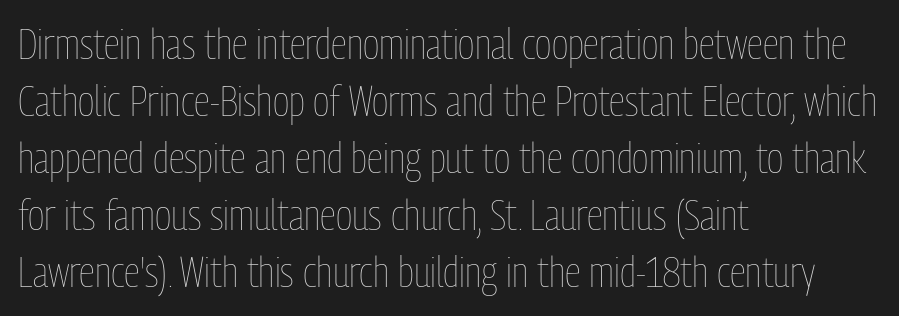
Q: Is the text bold? A: No.
Q: Is the text italic (slanted)? A: No, it is upright.
Q: Is the text underlined? A: No.
Q: How is the paragraph aligned? A: Left-aligned.
Q: Is the spacing between letters normal or unusually wide? A: Normal.
Q: Is the spacing between lines tight, normal or loose? A: Normal.
Q: Width (condensed, normal, or wide)? A: Condensed.
Q: Stroke contrast? A: Low.
Q: x-height? A: Medium.
Q: Monospaced? A: No.
